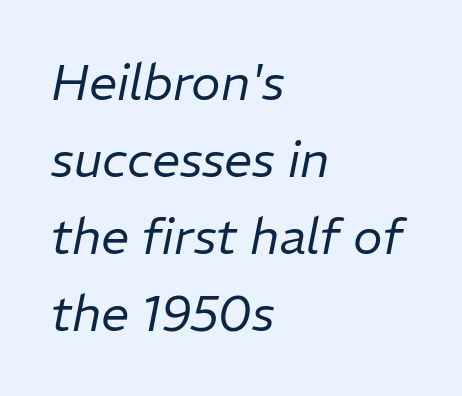
{"italic": "yes", "lean": "right", "slant_degrees": 11, "bold": "no", "weight": "regular", "width": "normal", "stroke_contrast": "low", "x_height": "medium", "monospaced": "no", "underline": "no", "align": "left", "line_spacing": "normal", "line_spacing_ratio": 1.54, "letter_spacing": "normal", "letter_spacing_em": 0.0, "glyph_px": 50}
